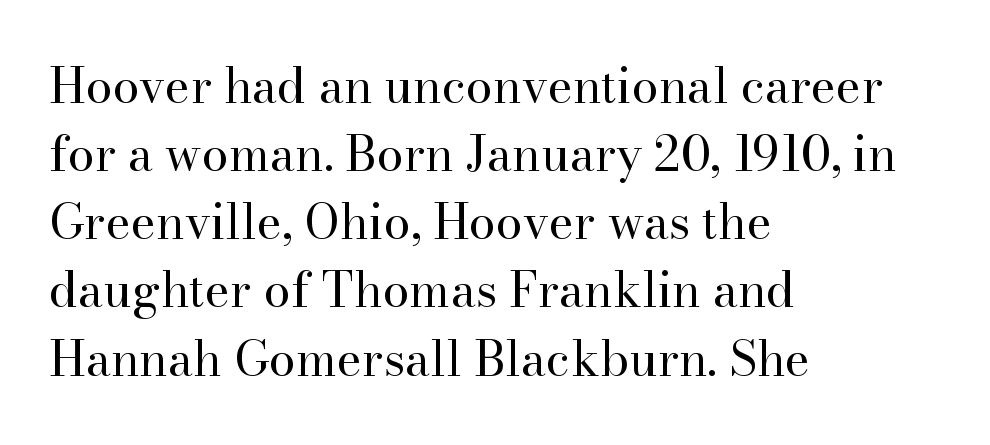
The image shows 48 px regular-weight serif type, upright; set left-aligned, normal line spacing (1.42x), normal letter spacing, not underlined; high stroke contrast and a small x-height.
